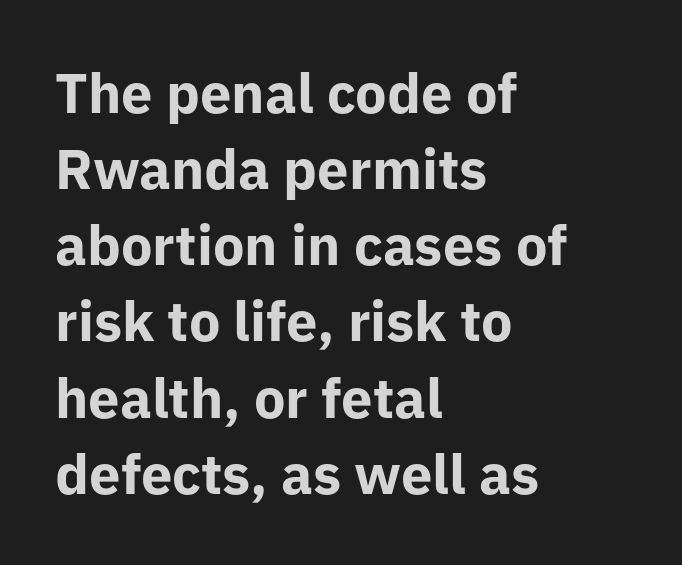
The image shows 56 px bold sans-serif type, upright; set left-aligned, normal line spacing (1.36x), normal letter spacing, not underlined; low stroke contrast and a medium x-height.
